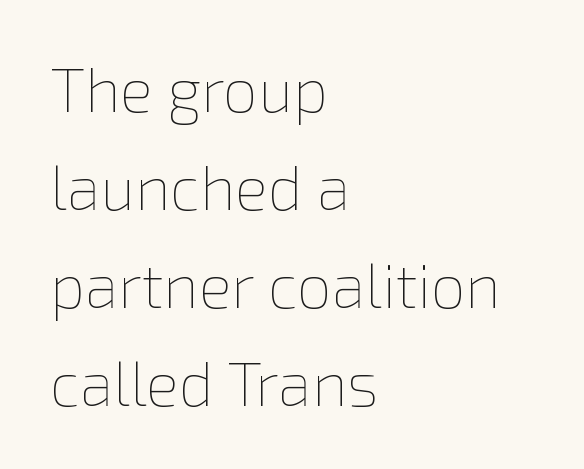
Vertical strokes here are truly vertical. The passage shown stacks its lines at a standard gap. Default kerning and tracking; the words read as compact shapes. Is the type heavy? It reads as light-to-regular instead. The lines are quadded left. A typesetter would call this proportional, since set widths differ per character.
